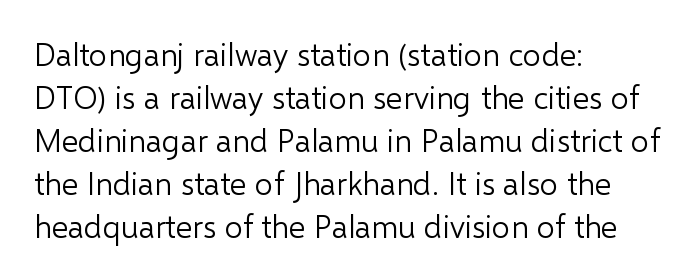
It's the straight-up-and-down kind of type. The rows are spaced the way most documents space them. The typesetter chose a ragged-right arrangement here. The space beneath each line is pristine and unruled. Words appear dense and cohesive because spacing is normal. Check where the strokes stop: nothing finishes them off — pure sans.
